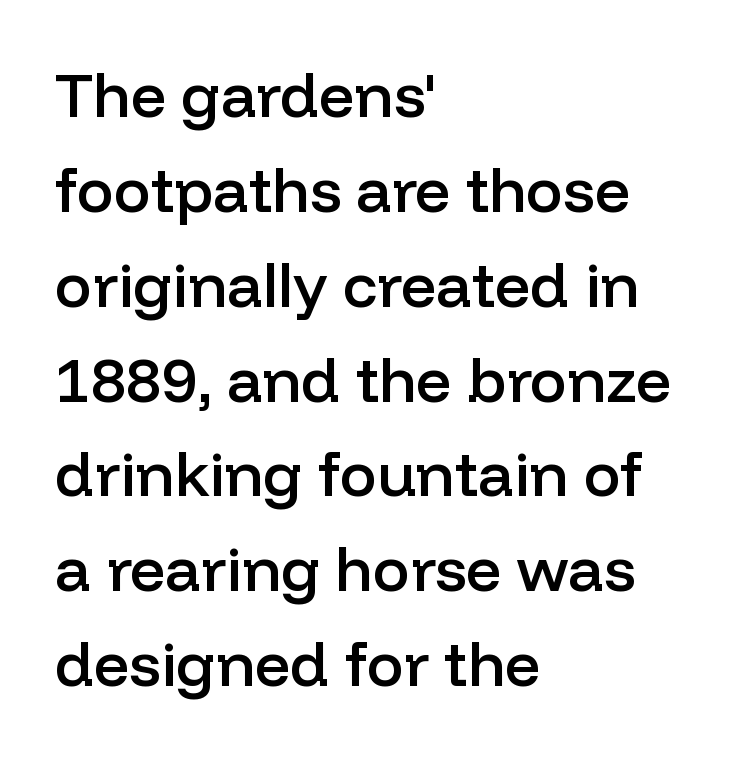
The letters stand straight up with perfectly vertical stems. The letters advance in unequal steps, a hallmark of proportional type. The glyphs are unaccompanied by any horizontal stroke below them. Leading: standard. These lines are composed in type without serifs.
